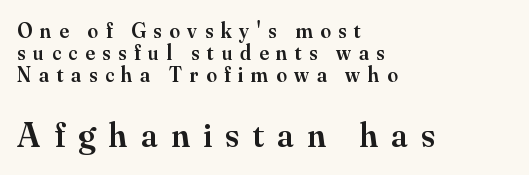
The typesetting leans somewhat heavy: a semibold. Font category for this specimen: serif. Does the bottom block carry the larger type? Yes, it does. The passage shown stacks its lines with hardly any gap. The paragraph has a hard left edge and a soft right edge.
